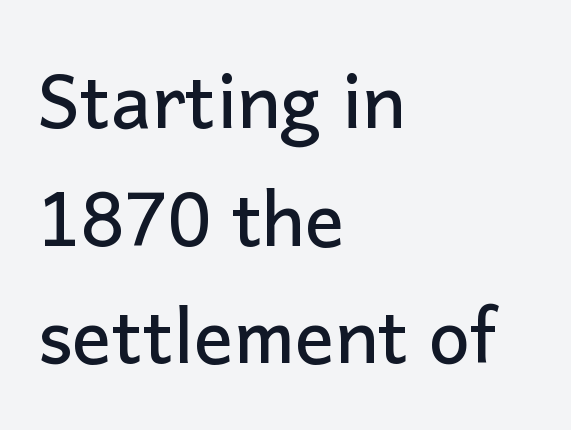
This sample uses plain, unmodified letter spacing. Teacher's note: observe the even left margin — that is flush-left alignment. Proportional: the letters do not fall into vertical columns. Is this a sans? Yes — the strokes have no serifs. The vertical gap from one line to the next is medium.
